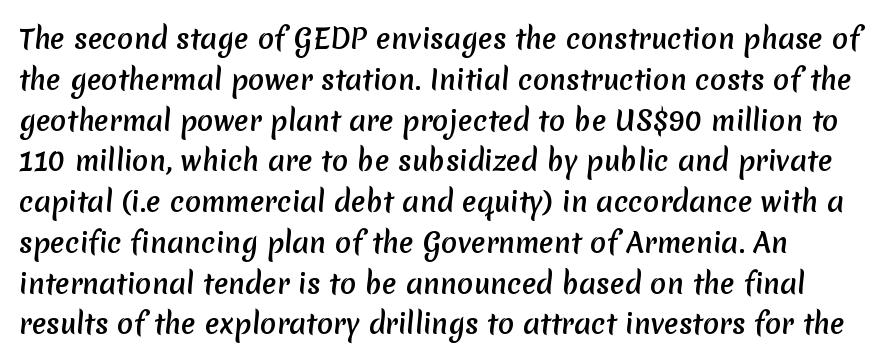
Each word holds together tightly as a unit, with standard inter-letter gaps. The zone under the glyphs is completely vacant. On the weight axis this lands at bold, roughly 700. Notice how descenders clear the ascenders below comfortably — that's standard leading.
